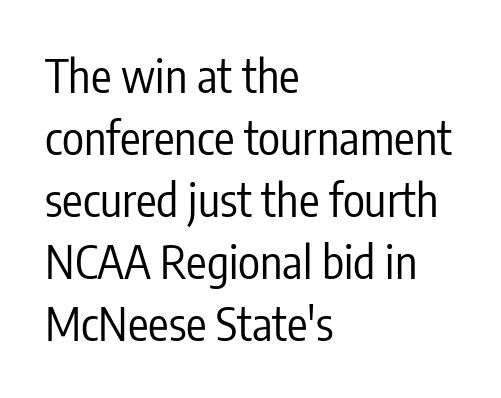
{"serif": "no", "italic": "no", "bold": "no", "weight": "regular", "width": "condensed", "stroke_contrast": "low", "x_height": "medium", "monospaced": "no", "underline": "no", "align": "left", "line_spacing": "normal", "line_spacing_ratio": 1.35, "letter_spacing": "normal", "letter_spacing_em": 0.0, "glyph_px": 46}
